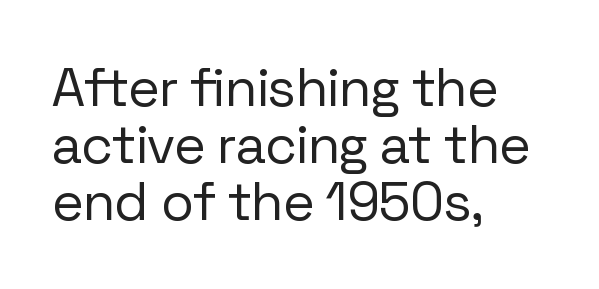
Leading is clearly below the norm, producing a dense column. The letterforms sit shoulder to shoulder at normal distance. The paragraph shown leans on its left margin. You could not count columns in this text — the font is proportionally spaced. The face used here is a sans, in the tradition of grotesques and geometrics.
